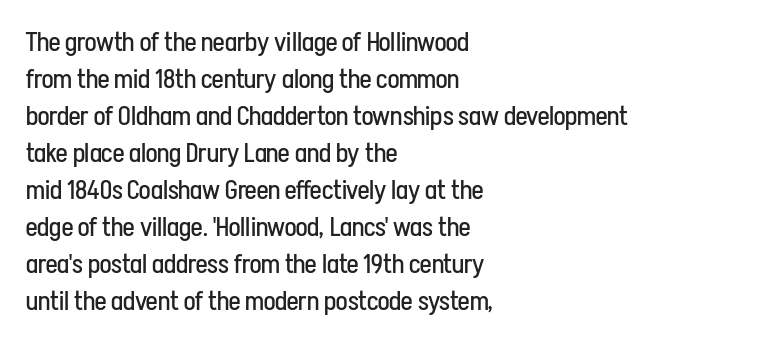
{"italic": "no", "bold": "no", "underline": "no", "align": "left", "line_spacing": "normal", "line_spacing_ratio": 1.37, "letter_spacing": "normal", "letter_spacing_em": 0.0, "glyph_px": 27}
